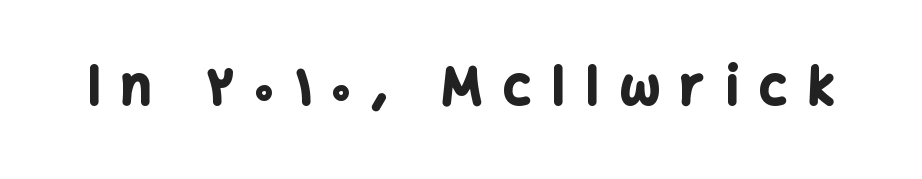
{"serif": "no", "italic": "no", "bold": "yes", "weight": "bold", "width": "normal", "stroke_contrast": "low", "x_height": "medium", "monospaced": "no", "underline": "no", "letter_spacing": "wide", "letter_spacing_em": 0.43, "glyph_px": 51}
